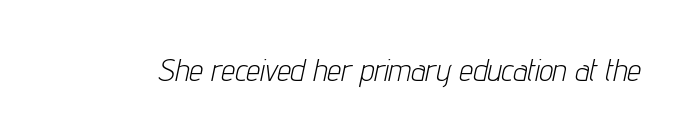
The image shows 31 px light, condensed type, italic (leaning right); set normal letter spacing, not underlined; low stroke contrast and a medium x-height.
